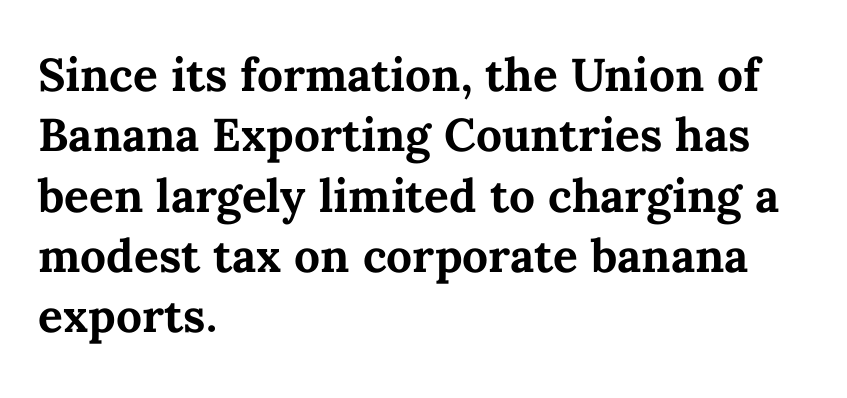
Q: Is the text bold? A: Yes.
Q: Is the text italic (slanted)? A: No, it is upright.
Q: Is the text underlined? A: No.
Q: How is the paragraph aligned? A: Left-aligned.
Q: Is the spacing between letters normal or unusually wide? A: Normal.
Q: Is the spacing between lines tight, normal or loose? A: Normal.
Q: Width (condensed, normal, or wide)? A: Normal.
Q: Stroke contrast? A: Medium.
Q: x-height? A: Medium.
Q: Monospaced? A: No.
